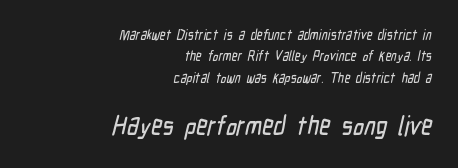
Q: Is the text underlined? A: No.
Q: How is the paragraph aligned? A: Right-aligned.
Q: Is the spacing between letters normal or unusually wide? A: Normal.
Q: Is the spacing between lines tight, normal or loose? A: Normal.
Q: Which block of text is set in a larger size, the first (top) or the second (bottom)? A: The second (bottom) one.
